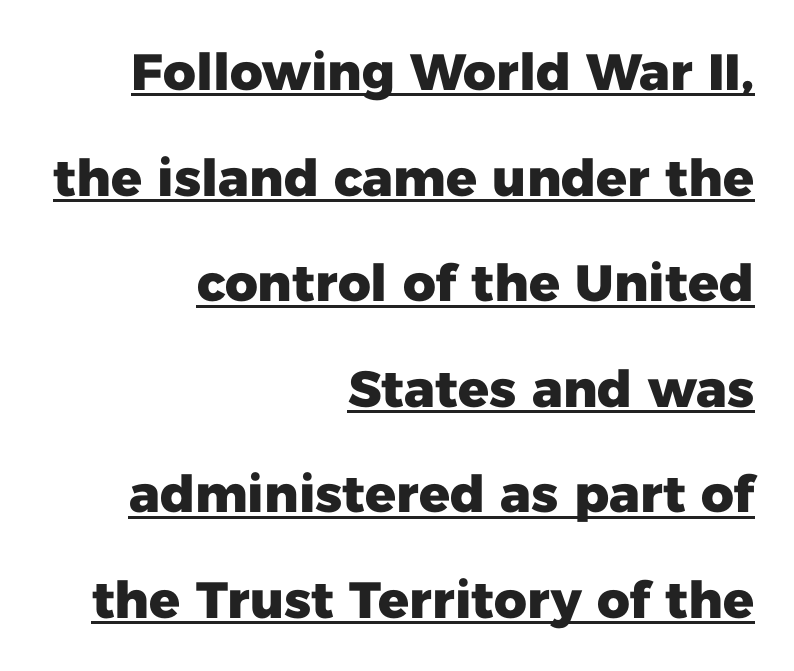
Compared with a flush-left layout, this one pins lines to the opposite, right side. No extra tracking has been applied to these lines. Looks like regular typesetting: each glyph gets only the width it needs. Horizontal bands of white between lines are thick stripes.
